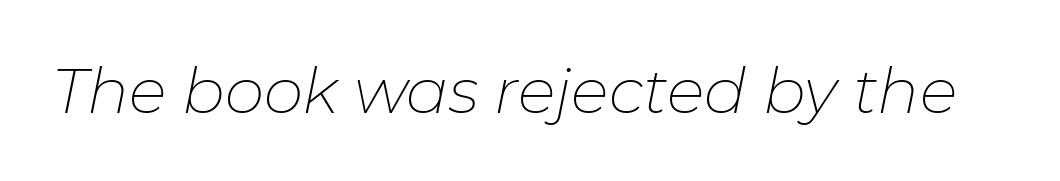
Q: Is the text bold? A: No.
Q: Is the text italic (slanted)? A: Yes, it leans right by about 11 degrees.
Q: Is the text underlined? A: No.
Q: Is the spacing between letters normal or unusually wide? A: Normal.
Q: Width (condensed, normal, or wide)? A: Normal.
Q: Stroke contrast? A: Low.
Q: x-height? A: Medium.
Q: Monospaced? A: No.
